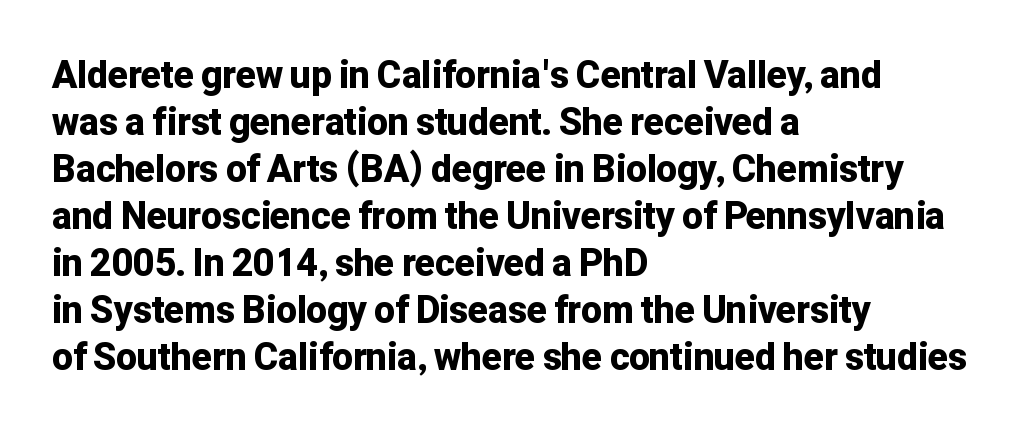
Looks like regular typesetting: each glyph gets only the width it needs. The type family on display is of the sans-serif kind. Quick note: not italic, upright. A normal amount of white space separates one row of letters from the next. The sample has been set heavy, in full bold.
